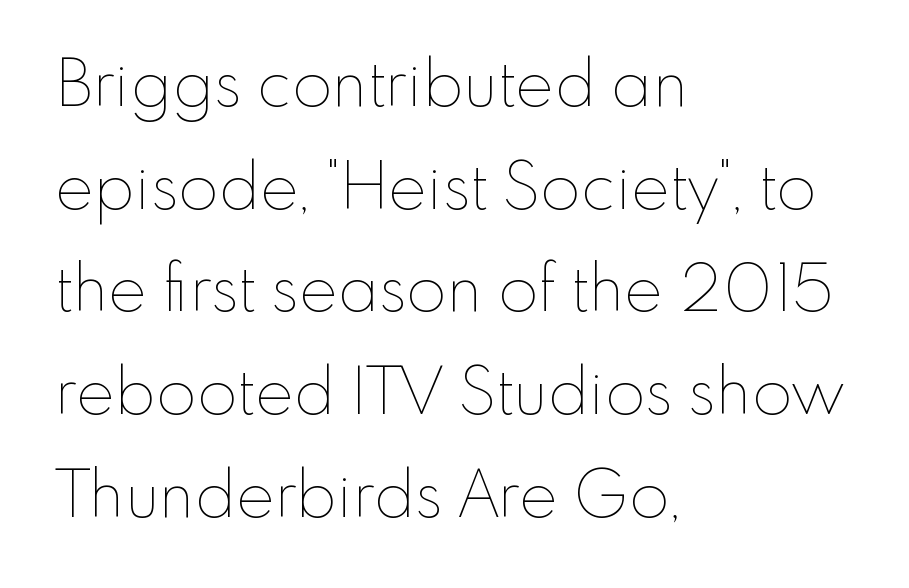
Q: Is the text bold? A: No.
Q: Is the text italic (slanted)? A: No, it is upright.
Q: Is the text underlined? A: No.
Q: How is the paragraph aligned? A: Left-aligned.
Q: Is the spacing between letters normal or unusually wide? A: Normal.
Q: Is the spacing between lines tight, normal or loose? A: Normal.
Q: Width (condensed, normal, or wide)? A: Normal.
Q: Stroke contrast? A: Low.
Q: x-height? A: Small.
Q: Monospaced? A: No.
